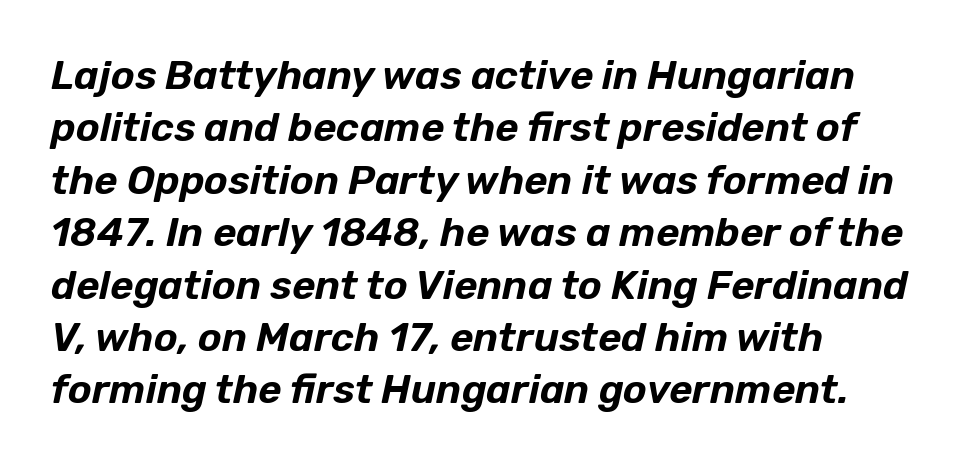
Q: Is the text italic (slanted)? A: Yes, it leans right by about 12 degrees.
Q: Is the text underlined? A: No.
Q: How is the paragraph aligned? A: Left-aligned.
Q: Is the spacing between letters normal or unusually wide? A: Normal.
Q: Is the spacing between lines tight, normal or loose? A: Normal.
Q: Width (condensed, normal, or wide)? A: Normal.
Q: Stroke contrast? A: Low.
Q: x-height? A: Medium.
Q: Monospaced? A: No.
